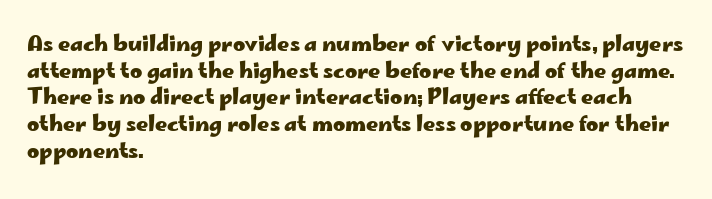
Q: Is the text bold? A: Yes.
Q: Is the text italic (slanted)? A: No, it is upright.
Q: Is the text underlined? A: No.
Q: How is the paragraph aligned? A: Left-aligned.
Q: Is the spacing between letters normal or unusually wide? A: Normal.
Q: Is the spacing between lines tight, normal or loose? A: Normal.
